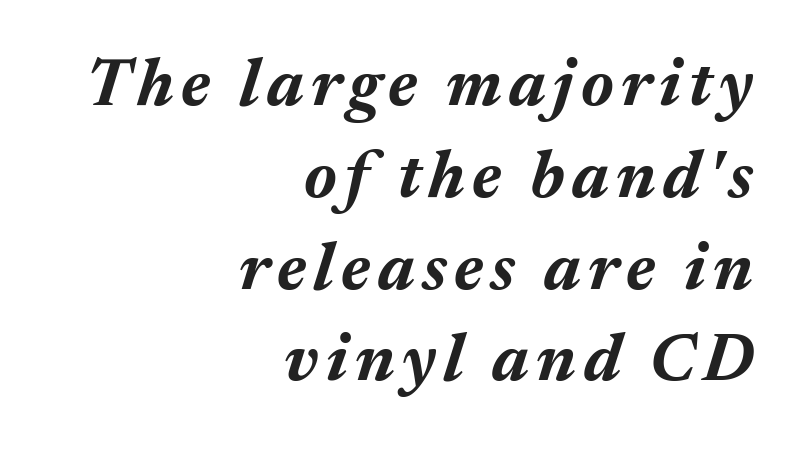
The image shows 67 px bold type, italic (leaning right); set right-aligned, normal line spacing (1.37x), not underlined; medium stroke contrast and a medium x-height.
